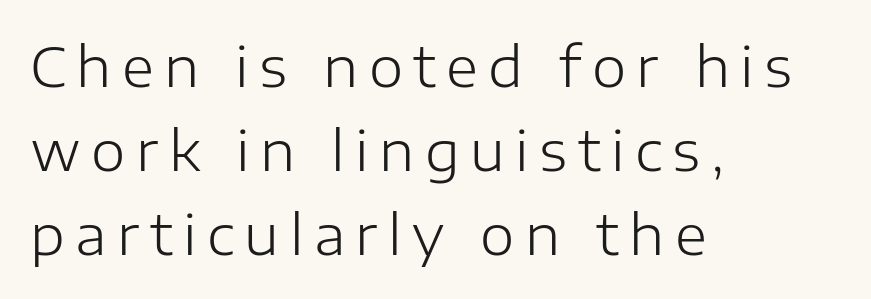
{"serif": "no", "italic": "no", "bold": "no", "weight": "light", "width": "normal", "stroke_contrast": "low", "x_height": "medium", "monospaced": "no", "underline": "no", "align": "left", "line_spacing": "normal", "line_spacing_ratio": 1.53, "glyph_px": 55}
